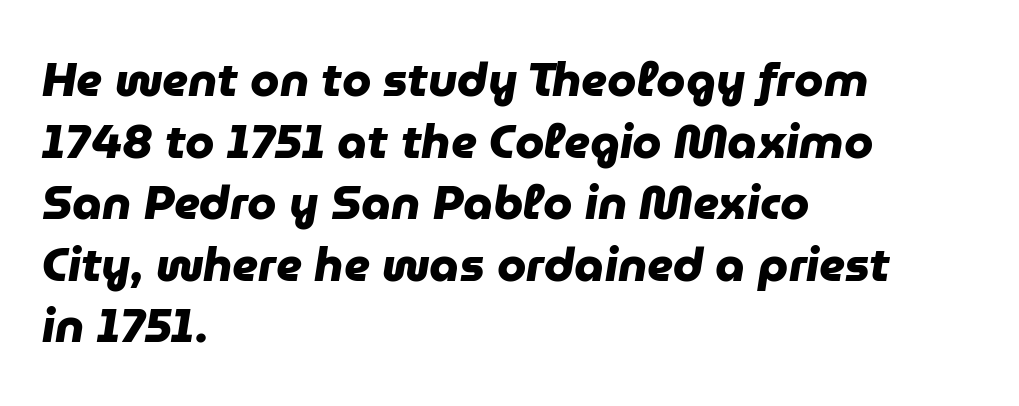
Observe the ordinary spacing: letters are neighbours, not strangers. A classic flush-left, rag-right setting is used for this passage. The rows are spaced the way most documents space them. The typesetting leans heavy: a genuine bold.
